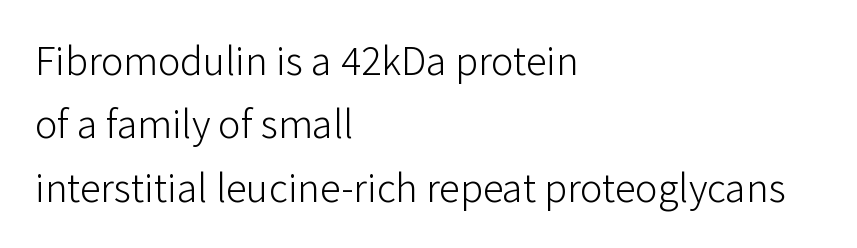
The image shows 42 px light sans-serif type, upright; set left-aligned, normal line spacing (1.51x), normal letter spacing, not underlined; low stroke contrast and a medium x-height.
